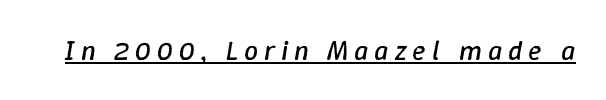
Q: Is the text bold? A: No.
Q: Is the text italic (slanted)? A: Yes, it leans right by about 9 degrees.
Q: Is the text underlined? A: Yes.
Q: Is the spacing between letters normal or unusually wide? A: Unusually wide.
Q: Width (condensed, normal, or wide)? A: Normal.
Q: Stroke contrast? A: Low.
Q: x-height? A: Medium.
Q: Monospaced? A: No.
